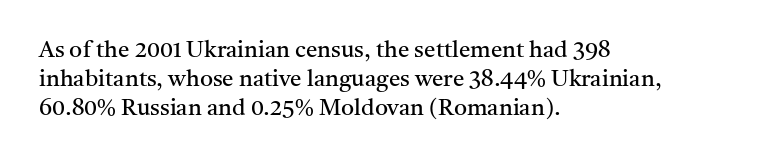
The image shows 23 px text type, upright; set left-aligned, normal line spacing (1.26x), normal letter spacing, not underlined.
